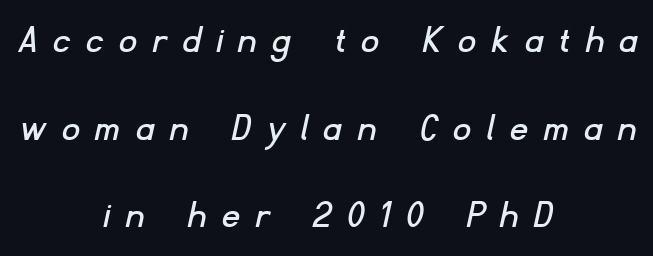
Q: Is the typeface a serif or a sans-serif typeface? A: Sans-serif.
Q: Is the text underlined? A: No.
Q: How is the paragraph aligned? A: Centered.
Q: Is the spacing between letters normal or unusually wide? A: Unusually wide.
Q: Is the spacing between lines tight, normal or loose? A: Loose.
Q: Width (condensed, normal, or wide)? A: Normal.
Q: Stroke contrast? A: Low.
Q: x-height? A: Small.
Q: Monospaced? A: No.
